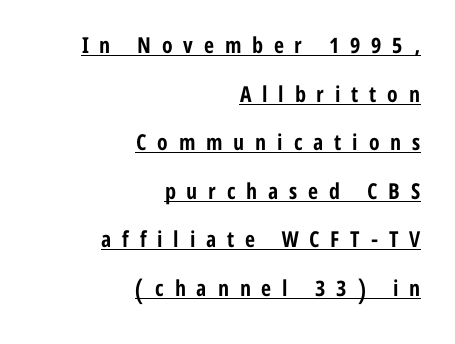
Q: Is the text bold? A: Yes.
Q: Is the text italic (slanted)? A: No, it is upright.
Q: Is the text underlined? A: Yes.
Q: How is the paragraph aligned? A: Right-aligned.
Q: Is the spacing between letters normal or unusually wide? A: Unusually wide.
Q: Is the spacing between lines tight, normal or loose? A: Loose.
